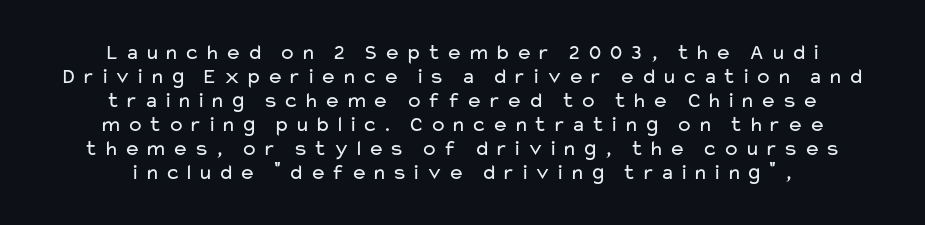
Vertical stems look standard width or narrower in stroke. Does the copy run flush right? No — it is centered line by line. Notice how descenders almost collide with the ascenders below — that's tight leading. The foot of each line stays bare and open. Notice how the stems are strictly vertical — no italics here.
